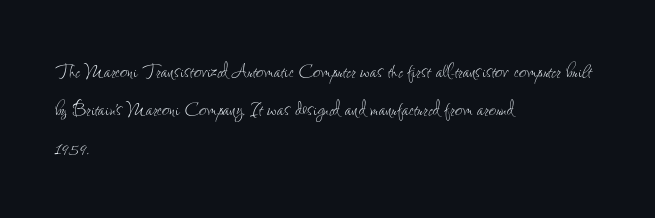
The string is rendered with underlining switched off. Tracking value appears to be zero — textbook default spacing. The lines in this sample share a left origin and differ only in where they stop. Vertical spacing — default.
